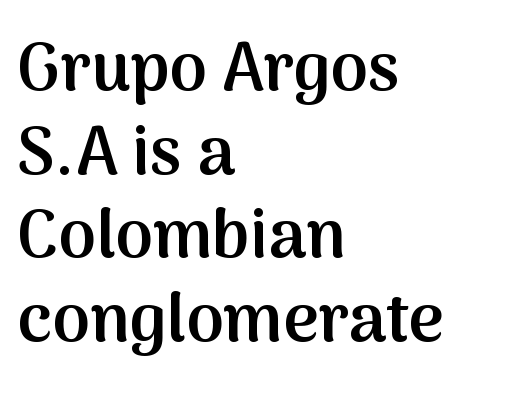
{"serif": "no", "italic": "no", "bold": "semi", "weight": "semibold", "width": "normal", "stroke_contrast": "medium", "x_height": "medium", "monospaced": "no", "underline": "no", "align": "left", "line_spacing_ratio": 1.23, "letter_spacing": "normal", "letter_spacing_em": 0.0, "glyph_px": 68}
